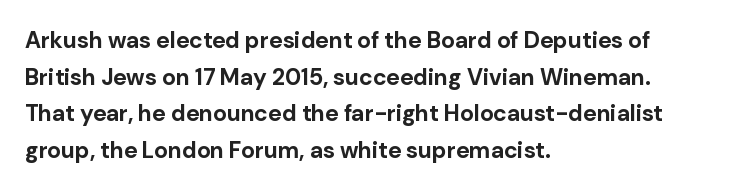
Visually the block forms a straight wall on the left and a jagged coastline on the right. The letters are bold, with thick, heavy strokes. The gap between lines stays unmarked. This sample keeps an unexceptional amount of space between lines. The horizontal fit of the characters is conventional and even. Vertical strokes here are truly vertical.
